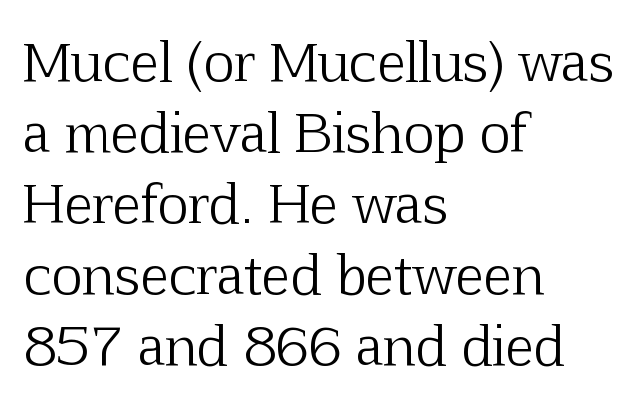
Heft: none added — not bold. A typesetter would mark this as roman, not italic. Typeset ragged right — the left edge is the straight one. Little horizontal feet cap the strokes, marking this as serif type. What stands out about the letter spacing? Nothing — it is the standard amount. The passage shown is not underscored anywhere.
